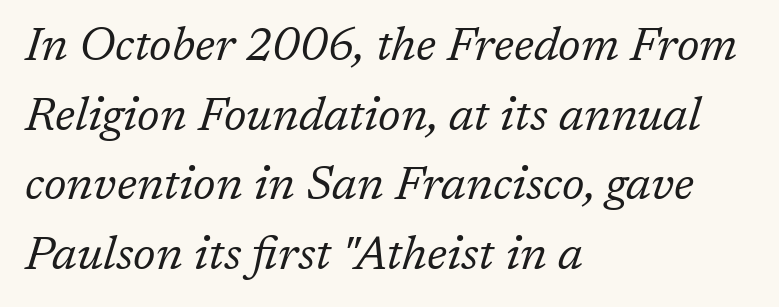
The image shows 47 px regular-weight serif type, italic (leaning right); set left-aligned, normal line spacing (1.48x), normal letter spacing, not underlined; low stroke contrast and a medium x-height.
